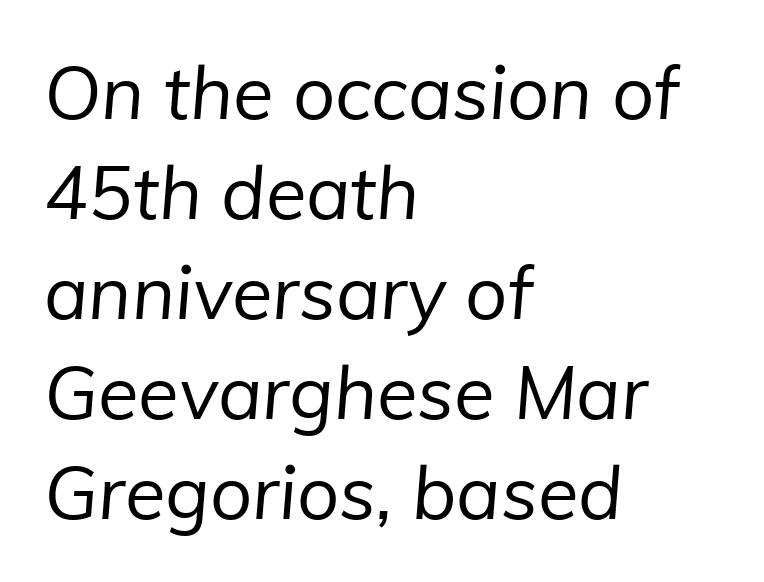
Note the varied advance widths — an 'i' is clearly narrower than an 'm'. The glyphs are unaccompanied by any horizontal stroke below them. Vertical spacing — default. Letterform terminals end flat and unadorned throughout the passage. Bold? No — there's no thickening of the strokes. Nobody touched the tracking dial on this one.
